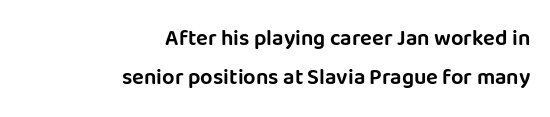
The image shows 22 px text type, upright; set right-aligned, line spacing 1.76x, normal letter spacing, not underlined.
